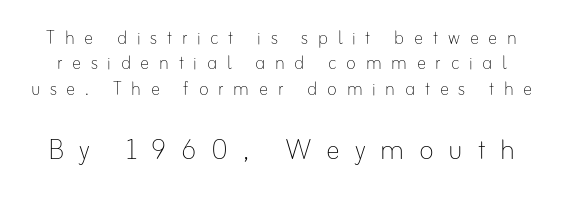
{"italic": "no", "bold": "no", "weight": "thin", "width": "normal", "stroke_contrast": "low", "x_height": "small", "monospaced": "no", "underline": "no", "line_spacing": "tight", "line_spacing_ratio": 1.1, "letter_spacing": "wide", "letter_spacing_em": 0.42, "larger_block": "second", "size_ratio": 1.52, "glyph_px": 35}
